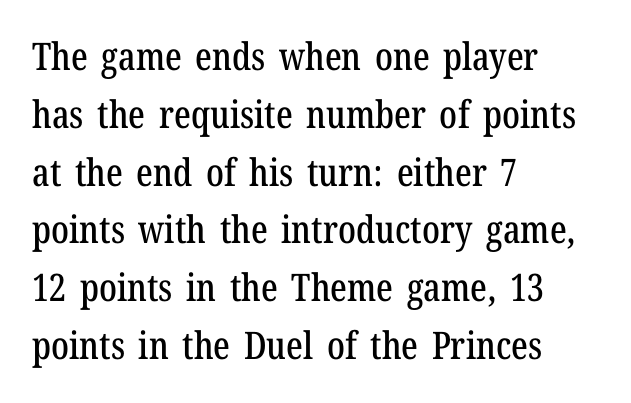
The image shows 38 px condensed serif type, upright; set left-aligned, normal line spacing (1.52x), normal letter spacing, not underlined; low stroke contrast and a medium x-height.
